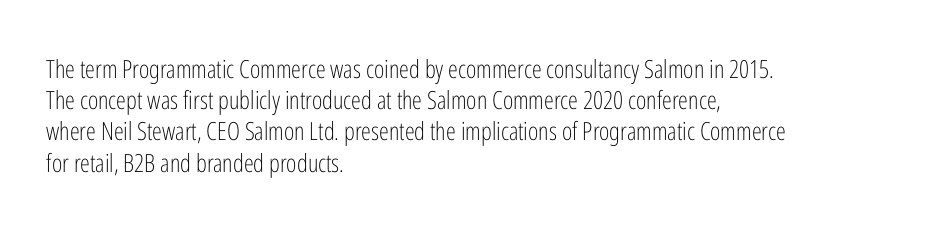
{"italic": "no", "bold": "no", "underline": "no", "align": "left", "line_spacing": "normal", "line_spacing_ratio": 1.25, "letter_spacing": "normal", "letter_spacing_em": 0.0, "glyph_px": 25}
